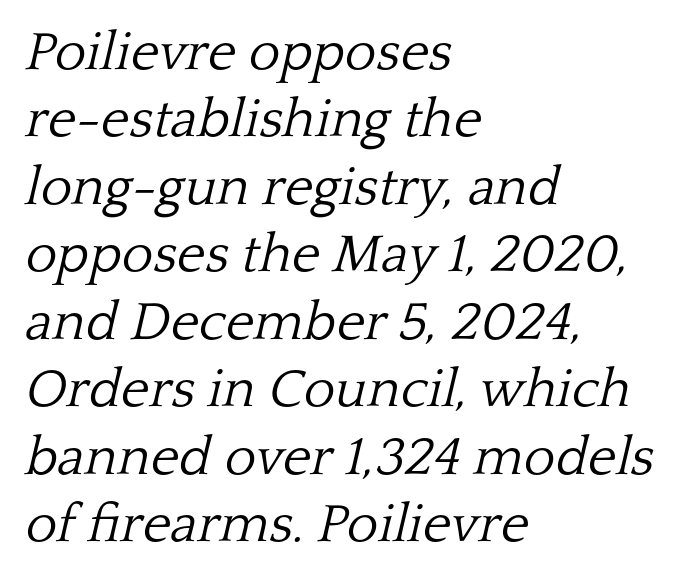
{"serif": "yes", "italic": "yes", "lean": "right", "slant_degrees": 13, "bold": "no", "weight": "light", "width": "normal", "stroke_contrast": "low", "x_height": "medium", "monospaced": "no", "underline": "no", "align": "left", "line_spacing": "normal", "line_spacing_ratio": 1.25, "letter_spacing": "normal", "letter_spacing_em": 0.0, "glyph_px": 54}
